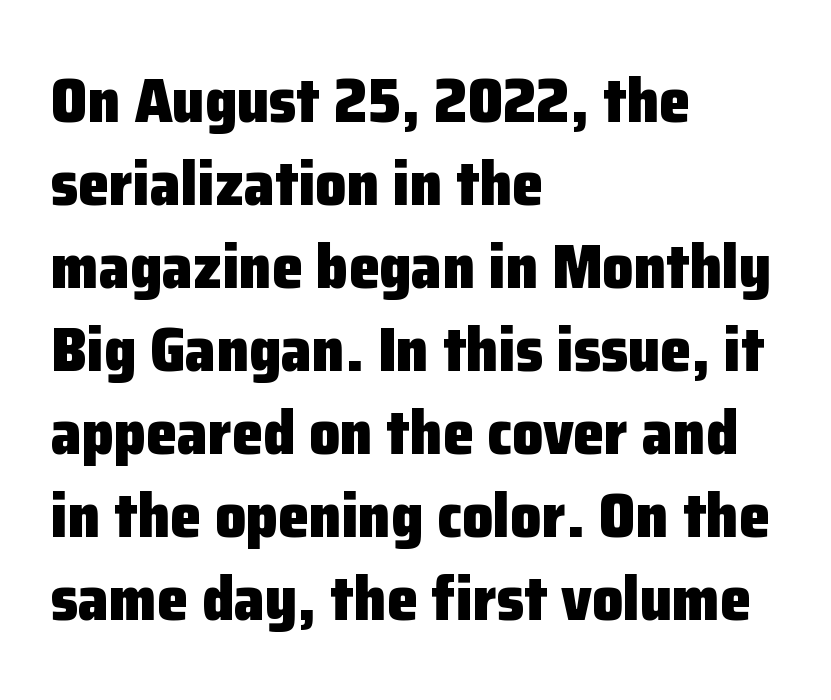
{"serif": "no", "italic": "no", "bold": "yes", "weight": "heavy", "width": "normal", "stroke_contrast": "low", "x_height": "medium", "monospaced": "no", "underline": "no", "align": "left", "line_spacing": "normal", "line_spacing_ratio": 1.34, "letter_spacing": "normal", "letter_spacing_em": 0.0, "glyph_px": 62}
